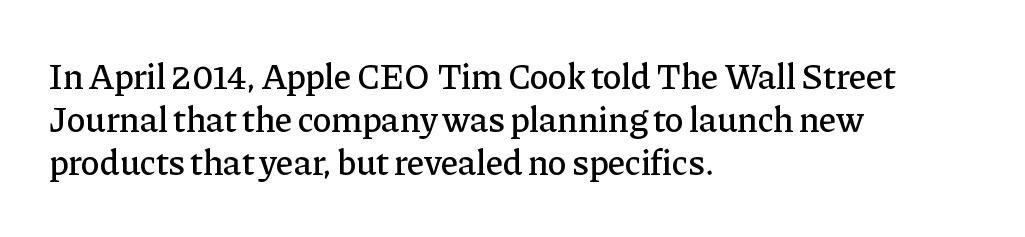
Think of a printed novel: that variable character pitch is what you see here. Typeset ragged right — the left edge is the straight one. A clean baseline with only descenders dipping below it. Ordinary non-slanted type is in use. The tracking reads as untouched default to a designer's eye.
